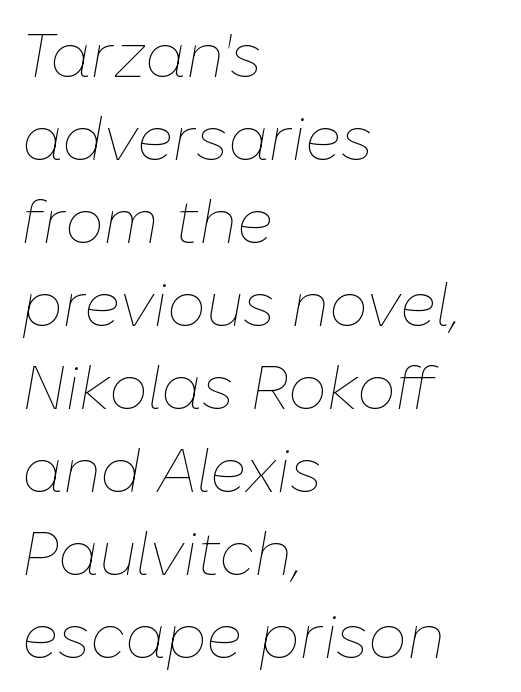
{"italic": "yes", "lean": "right", "slant_degrees": 10, "bold": "no", "weight": "thin", "width": "normal", "stroke_contrast": "low", "x_height": "medium", "monospaced": "no", "underline": "no", "align": "left", "line_spacing": "normal", "line_spacing_ratio": 1.36, "letter_spacing": "normal", "letter_spacing_em": 0.0, "glyph_px": 61}
